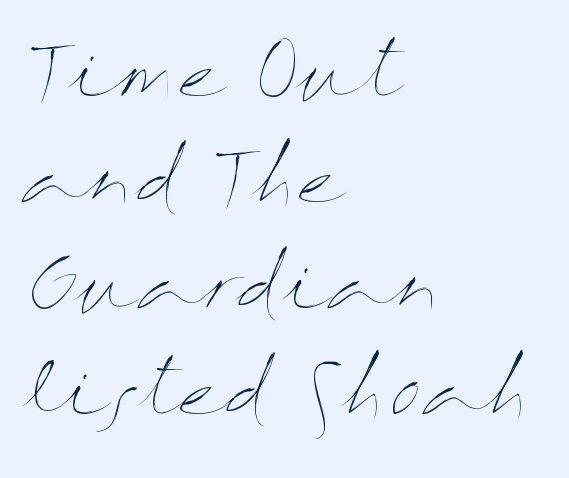
Interline gaps are of average width in this sample. Is this a heavy cut? Hardly; it is regular or lighter. All the whitespace from short lines collects on the right. Each word holds together tightly as a unit, with standard inter-letter gaps. You could not count columns in this text — the font is proportionally spaced.
